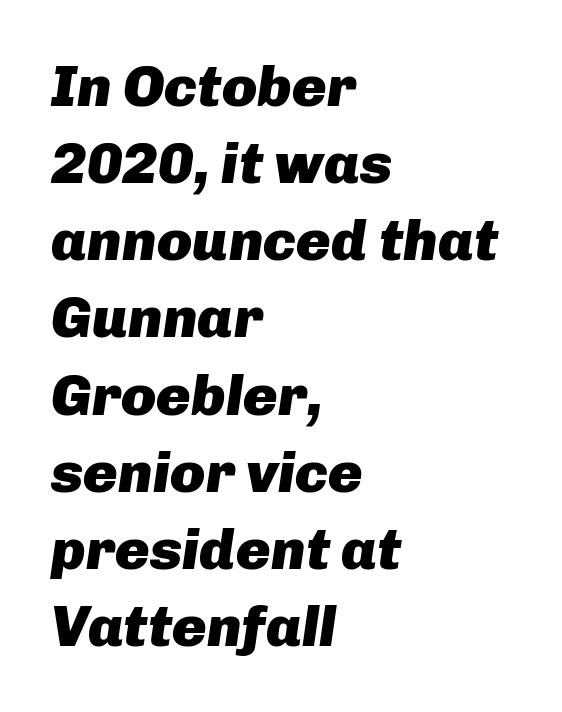
The image shows 58 px heavy type, italic (leaning right); set left-aligned, normal line spacing (1.33x), normal letter spacing, not underlined; low stroke contrast and a medium x-height.
